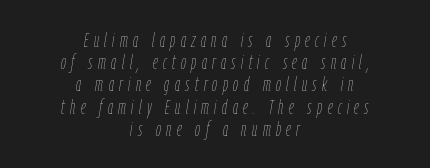
The image shows 20 px text type, italic (leaning right); set centered, tight line spacing (1.11x), unusually wide letter spacing (+0.27 em), not underlined.
